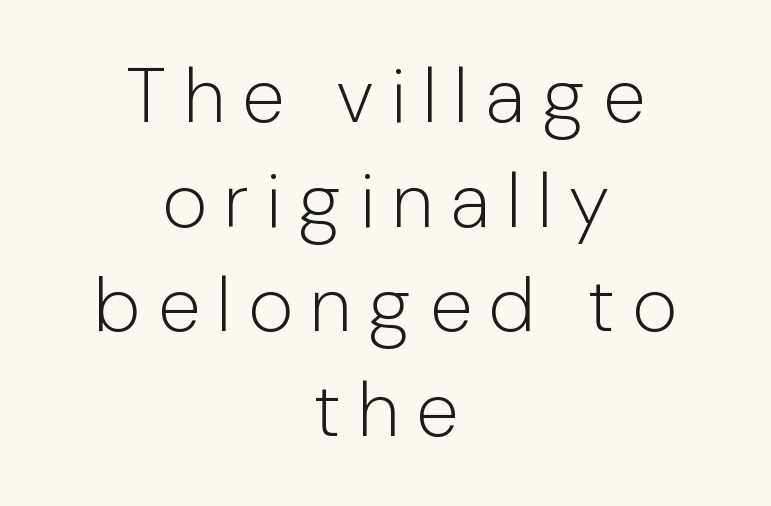
The image shows 77 px light sans-serif type, upright; set centered, normal line spacing (1.36x), unusually wide letter spacing (+0.22 em), not underlined; low stroke contrast and a medium x-height.
